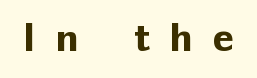
The image shows 41 px bold sans-serif type, upright; set unusually wide letter spacing (+0.49 em), not underlined; low stroke contrast and a medium x-height.
